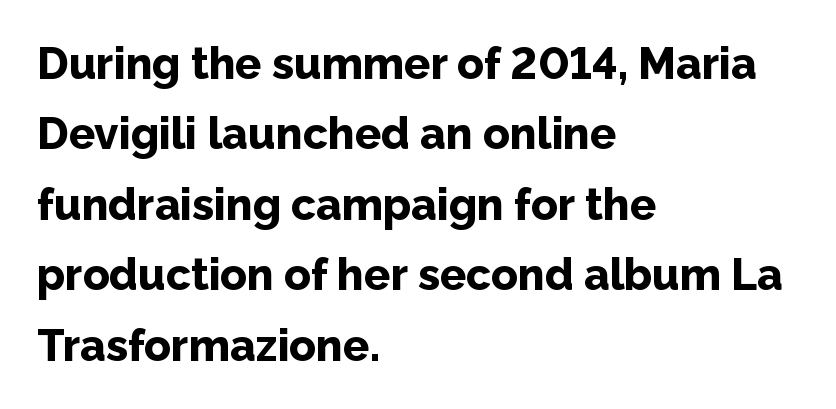
The type is set solid horizontally, with unmodified tracking. The letters are bold, with thick, heavy strokes. One-word summary of the alignment: left. Grotesque or geometric, the face here clearly has no serifs.
